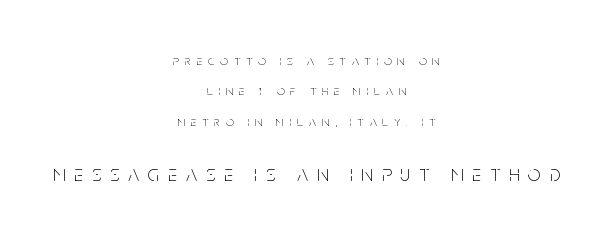
The image shows 22 px text type, upright; set centered, loose line spacing (2.17x), unusually wide letter spacing (+0.41 em), not underlined; the second (bottom) block is 1.57x larger.
